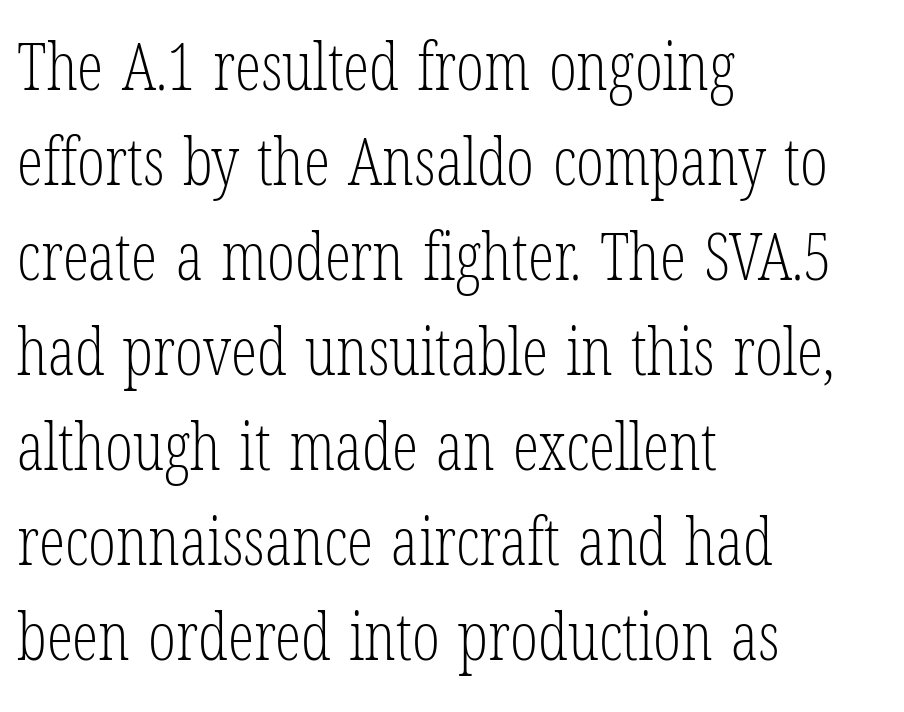
Q: Is the text bold? A: No.
Q: Is the text italic (slanted)? A: No, it is upright.
Q: Is the typeface a serif or a sans-serif typeface? A: Serif.
Q: Is the text underlined? A: No.
Q: How is the paragraph aligned? A: Left-aligned.
Q: Is the spacing between letters normal or unusually wide? A: Normal.
Q: Is the spacing between lines tight, normal or loose? A: Normal.
Q: Width (condensed, normal, or wide)? A: Condensed.
Q: Stroke contrast? A: Low.
Q: x-height? A: Medium.
Q: Monospaced? A: No.
